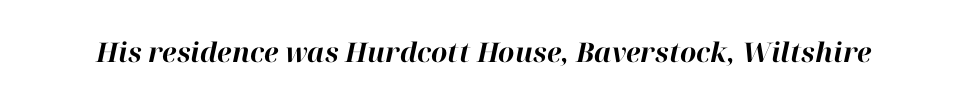
Q: Is the text bold? A: Yes.
Q: Is the text italic (slanted)? A: Yes, it leans right by about 12 degrees.
Q: Is the text underlined? A: No.
Q: Is the spacing between letters normal or unusually wide? A: Normal.
